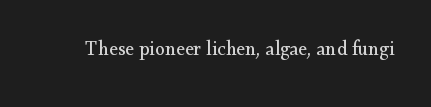
{"italic": "no", "bold": "no", "underline": "no", "letter_spacing": "normal", "letter_spacing_em": 0.0, "glyph_px": 20}
